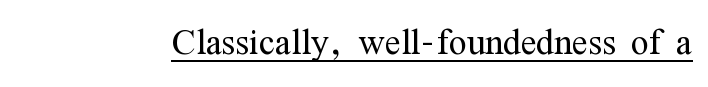
The image shows 47 px light, condensed serif type, upright; set normal letter spacing, underlined; medium stroke contrast and a medium x-height.
